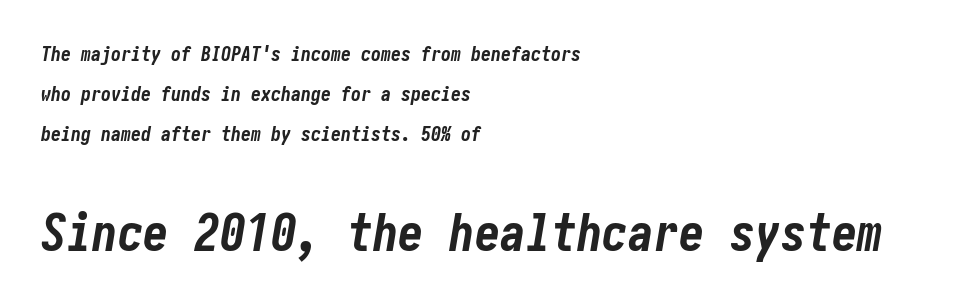
Q: Is the text bold? A: Yes.
Q: Is the text italic (slanted)? A: Yes, it leans right by about 10 degrees.
Q: Is the text underlined? A: No.
Q: How is the paragraph aligned? A: Left-aligned.
Q: Is the spacing between letters normal or unusually wide? A: Normal.
Q: Is the spacing between lines tight, normal or loose? A: Loose.
Q: Which block of text is set in a larger size, the first (top) or the second (bottom)? A: The second (bottom) one.
Q: Width (condensed, normal, or wide)? A: Condensed.
Q: Stroke contrast? A: Low.
Q: x-height? A: Medium.
